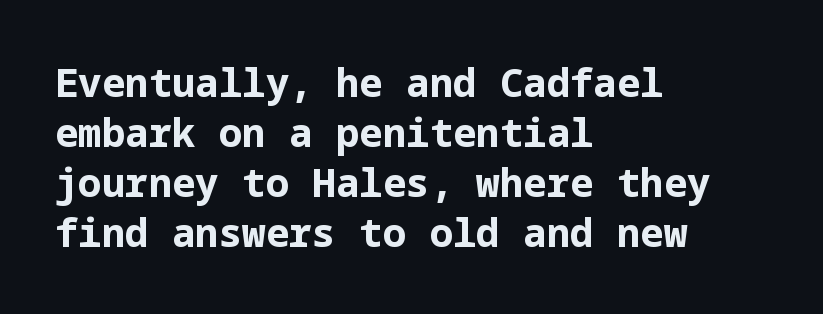
{"serif": "no", "italic": "no", "bold": "yes", "weight": "bold", "width": "normal", "stroke_contrast": "low", "x_height": "medium", "underline": "no", "align": "left", "line_spacing": "normal", "line_spacing_ratio": 1.28, "letter_spacing": "normal", "letter_spacing_em": 0.0, "glyph_px": 39}
